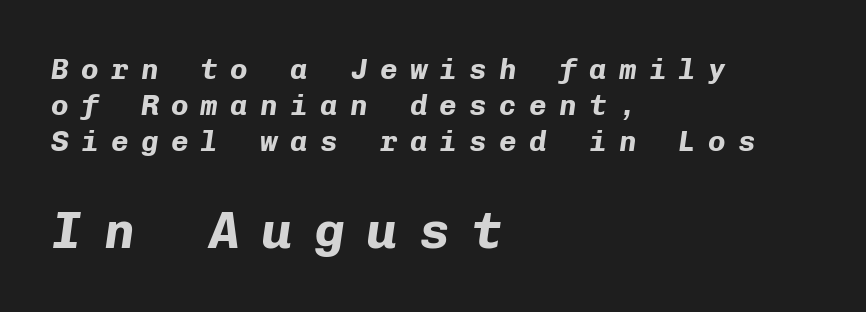
The image shows 51 px bold type, italic (leaning right), monospaced; set left-aligned, line spacing 1.24x, unusually wide letter spacing (+0.43 em), not underlined; the second (bottom) block is 1.76x larger; low stroke contrast and a medium x-height.
